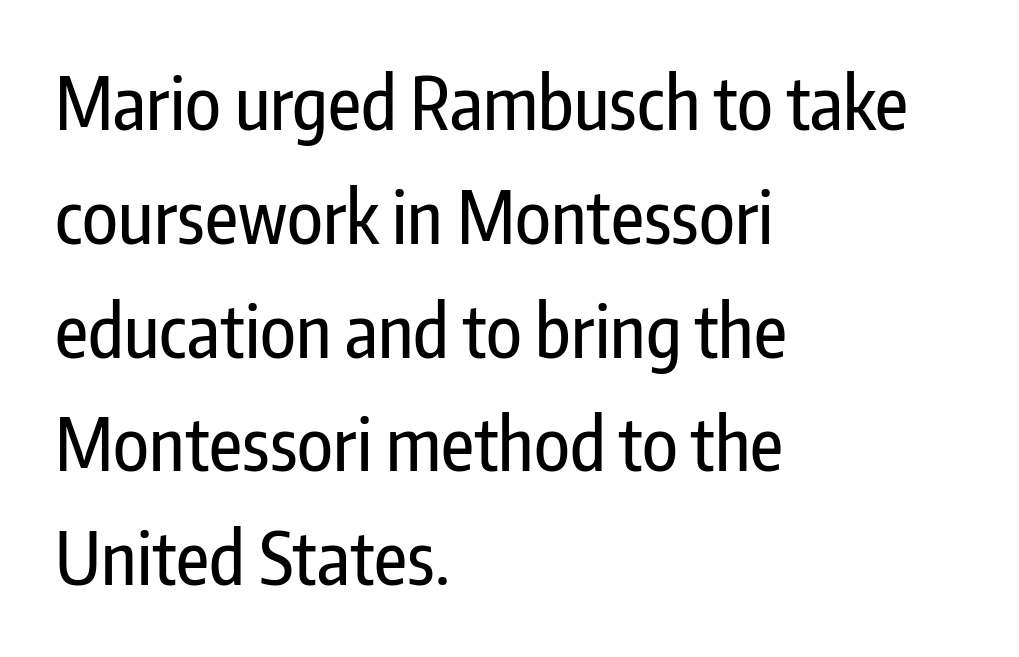
{"serif": "no", "italic": "no", "width": "condensed", "stroke_contrast": "low", "x_height": "medium", "monospaced": "no", "underline": "no", "align": "left", "line_spacing": "normal", "line_spacing_ratio": 1.58, "letter_spacing": "normal", "letter_spacing_em": 0.0, "glyph_px": 72}
